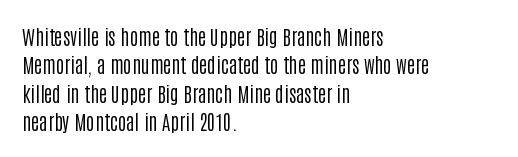
Glyph-to-glyph distance matches everyday printed text. One glance says typical: line gaps are just what's usual. A bare baseline throughout the passage. Does the lettering tilt? It doesn't — this is upright.
